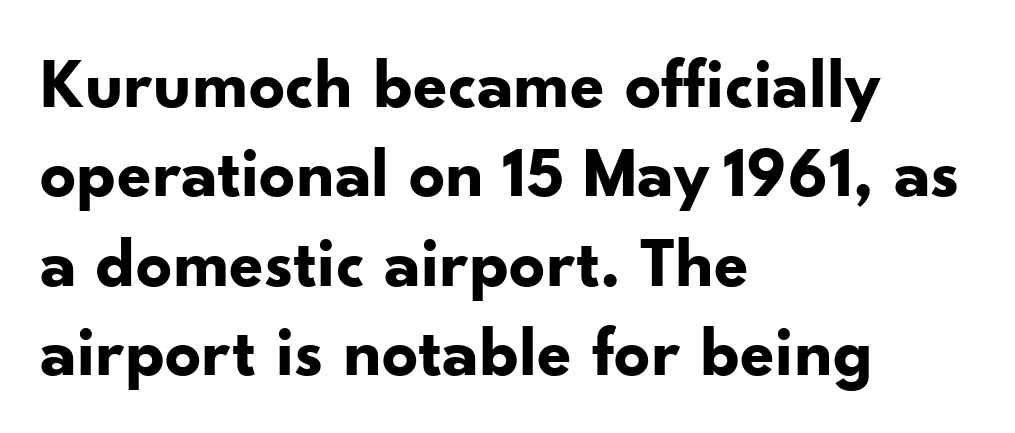
The image shows 71 px bold sans-serif type, upright; set left-aligned, normal line spacing (1.26x), normal letter spacing, not underlined; low stroke contrast and a small x-height.
